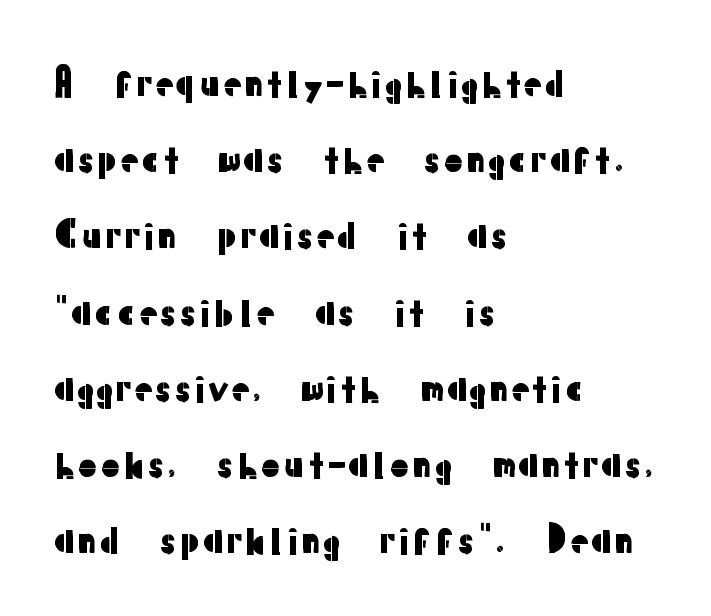
{"serif": "no", "italic": "no", "width": "normal", "stroke_contrast": "low", "x_height": "medium", "monospaced": "no", "underline": "no", "align": "left", "line_spacing": "loose", "line_spacing_ratio": 2.06, "letter_spacing": "normal", "letter_spacing_em": 0.0, "glyph_px": 37}
